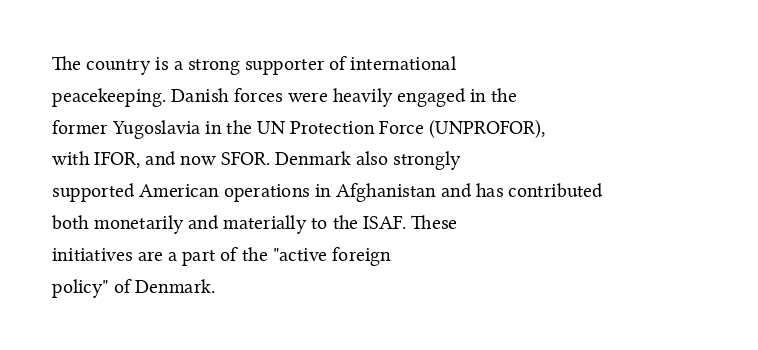
This is not heavy type; no bold has been used. Tracking here is standard; glyphs follow each other at the usual distance. Horizontal bands of white between lines are of average thickness. Underlining? Definitely not there. A student would call this left alignment; a typographer would say flush left, rag right.
